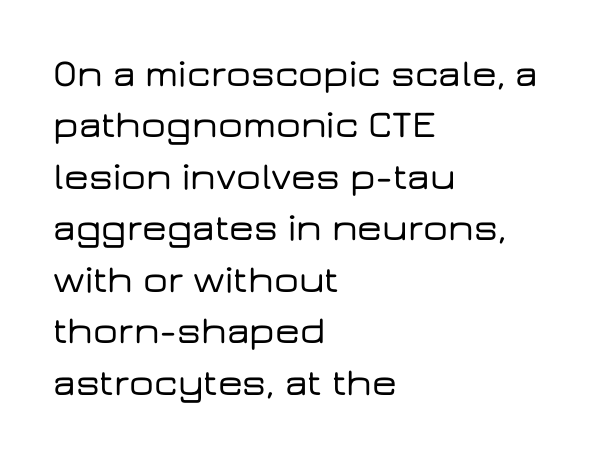
The image shows 39 px wide sans-serif type, upright; set left-aligned, normal line spacing (1.32x), normal letter spacing, not underlined; low stroke contrast and a medium x-height.
